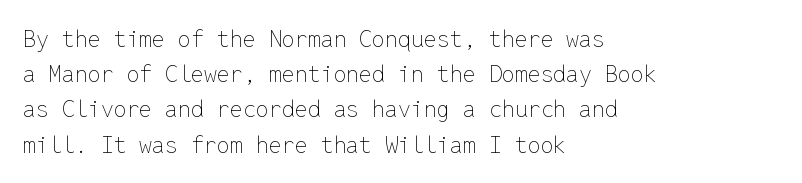
{"italic": "no", "bold": "no", "underline": "no", "align": "left", "line_spacing": "normal", "line_spacing_ratio": 1.53, "letter_spacing": "normal", "letter_spacing_em": 0.0, "glyph_px": 23}
